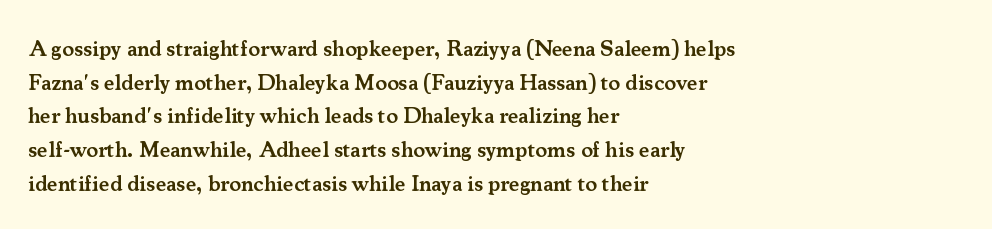
The image shows 22 px text type, upright; set left-aligned, normal line spacing (1.53x), normal letter spacing, not underlined.
